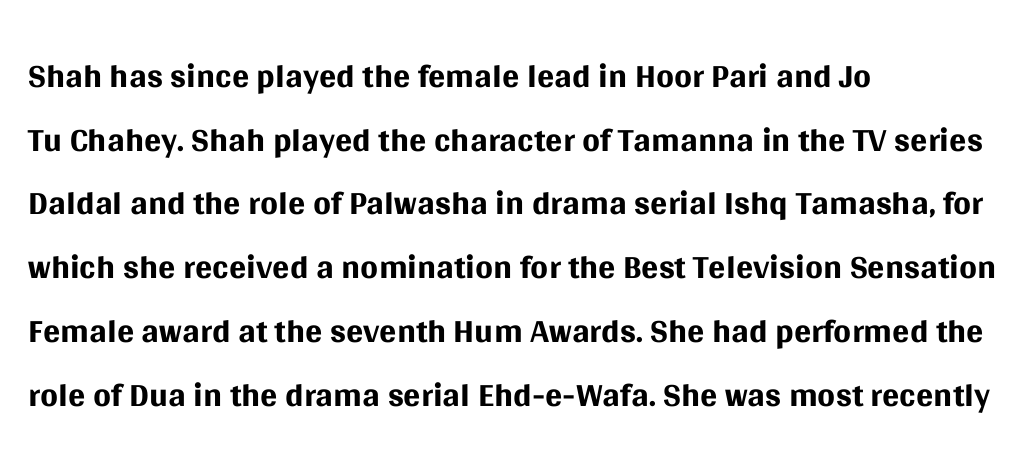
Q: Is the text bold? A: No.
Q: Is the text italic (slanted)? A: No, it is upright.
Q: Is the typeface a serif or a sans-serif typeface? A: Sans-serif.
Q: Is the text underlined? A: No.
Q: How is the paragraph aligned? A: Left-aligned.
Q: Is the spacing between letters normal or unusually wide? A: Normal.
Q: Is the spacing between lines tight, normal or loose? A: Normal.
Q: Width (condensed, normal, or wide)? A: Normal.
Q: Stroke contrast? A: Medium.
Q: x-height? A: Large.
Q: Monospaced? A: No.
